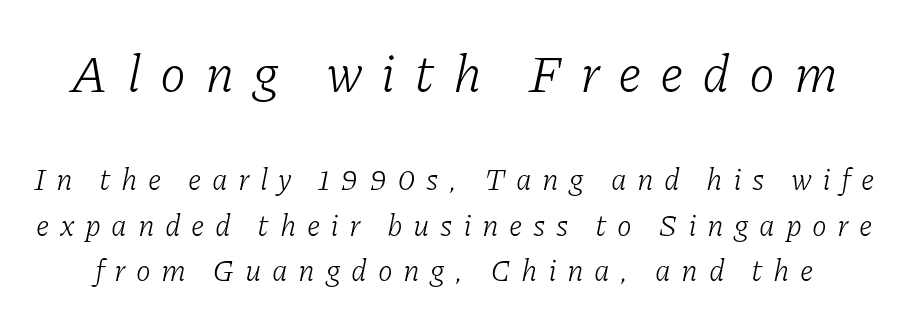
Notice how the stems are inclined rather than vertical — that's the hallmark of italics. The zone under the glyphs is completely vacant. The letters are spread apart with noticeably loose tracking. No heavy texture on the line: the type isn't bold.
